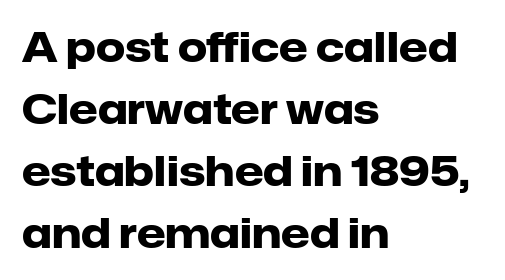
The typesetting leans heavy: a genuine bold. Observe the absence of serifs on each vertical stroke in this sample. Reading down the block, your eye returns to a fixed left position each line. Each new line begins a customary step beneath the previous one. Looks like regular typesetting: each glyph gets only the width it needs. The face used here is rendered with its standard letterfit.
